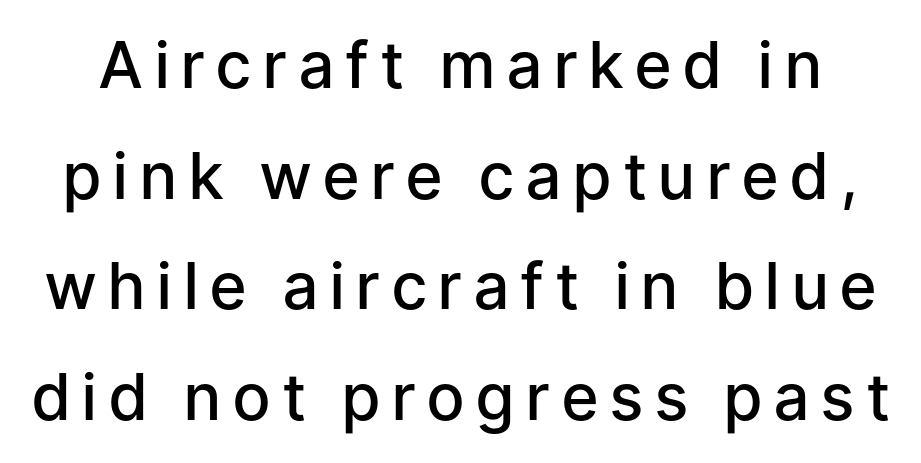
Q: Is the text bold? A: Semi-bold.
Q: Is the text italic (slanted)? A: No, it is upright.
Q: Is the typeface a serif or a sans-serif typeface? A: Sans-serif.
Q: Is the text underlined? A: No.
Q: Width (condensed, normal, or wide)? A: Normal.
Q: Stroke contrast? A: Low.
Q: x-height? A: Medium.
Q: Monospaced? A: No.
